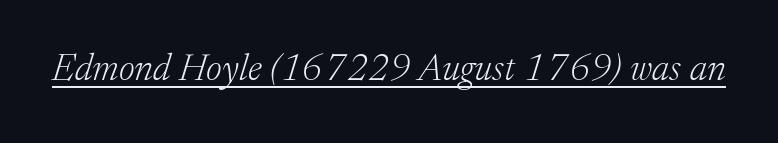
Q: Is the text bold? A: No.
Q: Is the text italic (slanted)? A: Yes, it leans right by about 17 degrees.
Q: Is the typeface a serif or a sans-serif typeface? A: Serif.
Q: Is the text underlined? A: Yes.
Q: Is the spacing between letters normal or unusually wide? A: Normal.
Q: Width (condensed, normal, or wide)? A: Normal.
Q: Stroke contrast? A: Low.
Q: x-height? A: Medium.
Q: Monospaced? A: No.
